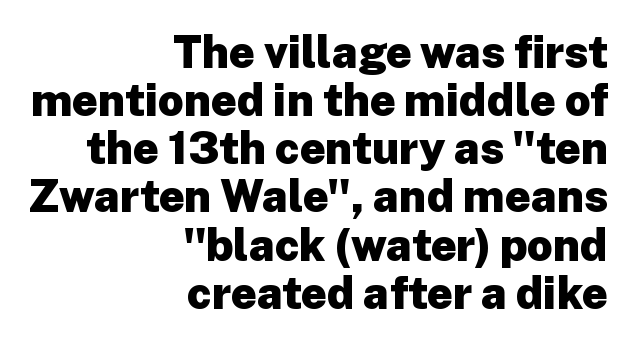
The rendering shows plain stroke endings on the letterforms — a sans-serif design. Unlike italic type, these characters show no tilt at all. Do the characters align in a grid? No, the font is proportional. This rendering uses right alignment, leaving the left contour irregular.
